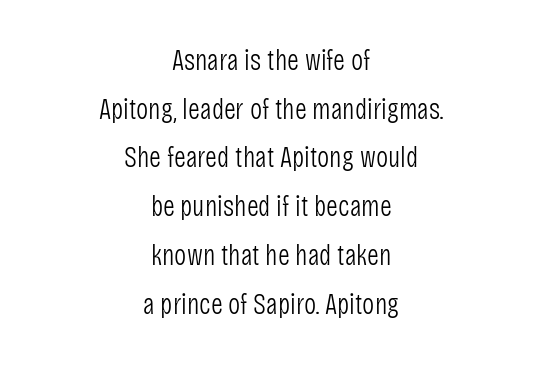
{"serif": "no", "italic": "no", "bold": "no", "weight": "light", "width": "condensed", "stroke_contrast": "low", "x_height": "large", "monospaced": "no", "underline": "no", "align": "center", "line_spacing": "normal", "line_spacing_ratio": 1.68, "letter_spacing": "normal", "letter_spacing_em": 0.0, "glyph_px": 29}
